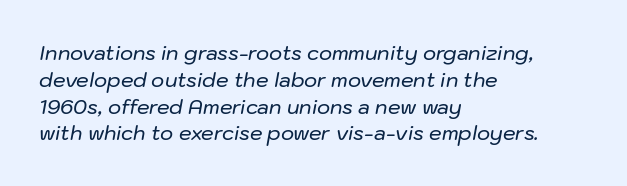
Horizontally, the lines are justified to the leading edge only. The face used here is rendered with its standard letterfit. Each new line begins a customary step beneath the previous one. The typography opts for an oblique posture over an upright one. Check under the words: just untouched page.
